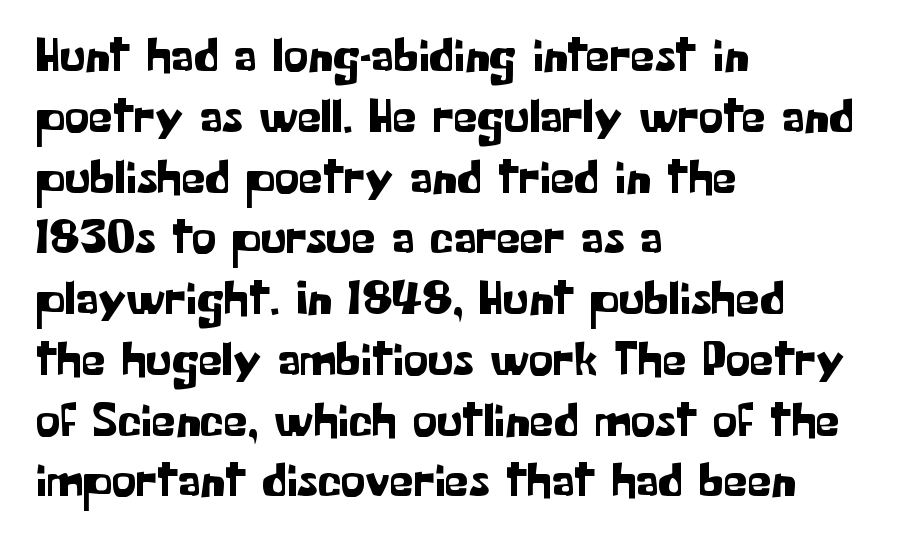
The rendering uses natural spacing where letterforms have individual widths. No extra tracking has been applied to these lines. The font's upright variant was chosen for this text. The face used here is a sans, in the tradition of grotesques and geometrics. Bare-footed words on every line.
